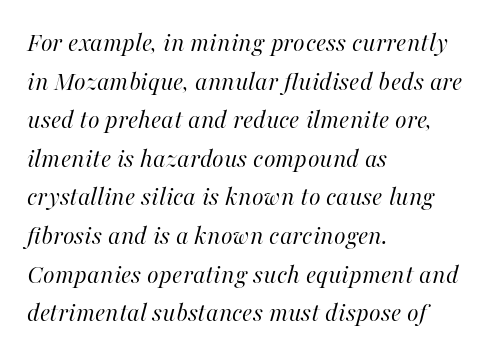
Q: Is the text bold? A: No.
Q: Is the text italic (slanted)? A: Yes, it leans right by about 16 degrees.
Q: Is the text underlined? A: No.
Q: How is the paragraph aligned? A: Left-aligned.
Q: Is the spacing between letters normal or unusually wide? A: Normal.
Q: Is the spacing between lines tight, normal or loose? A: Normal.
